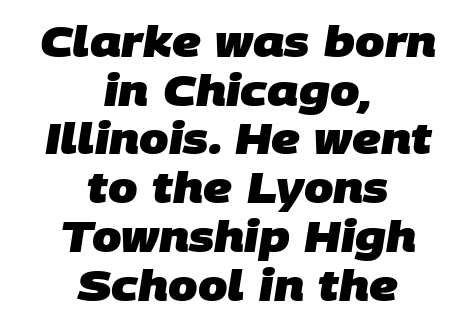
The image shows 42 px heavy sans-serif type; set centered, line spacing 1.16x, normal letter spacing, not underlined; low stroke contrast and a large x-height.
